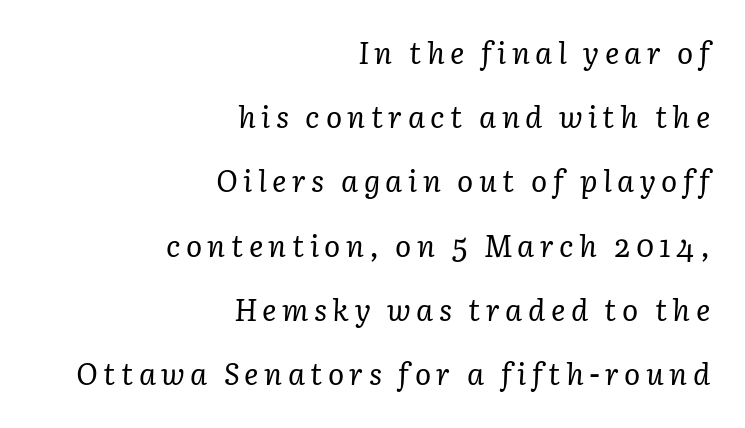
The image shows 30 px regular-weight serif type, italic (leaning right); set right-aligned, loose line spacing (2.14x), not underlined; low stroke contrast and a medium x-height.
